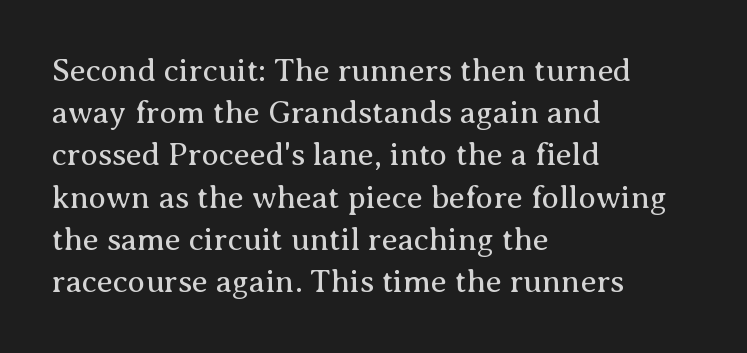
{"serif": "yes", "italic": "no", "bold": "no", "weight": "regular", "width": "normal", "stroke_contrast": "medium", "x_height": "medium", "monospaced": "no", "underline": "no", "align": "left", "line_spacing": "normal", "line_spacing_ratio": 1.32, "letter_spacing": "normal", "letter_spacing_em": 0.0, "glyph_px": 32}
